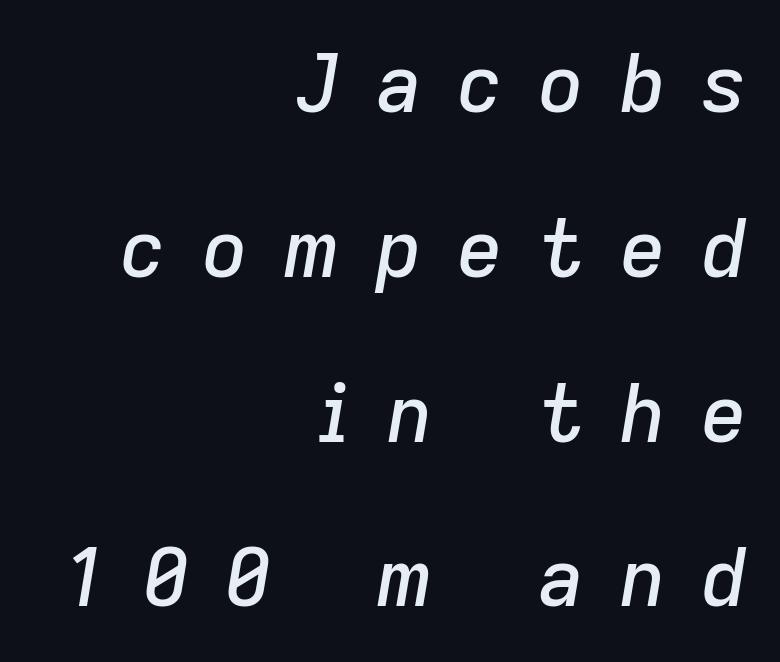
The rendering anchors every line to the right-hand side. Each letter keeps its own natural width here, so spacing adapts to shape. How would I describe the line gaps? Wide and relaxed. This sample uses expanded letter spacing, leaving extra air between glyphs.
